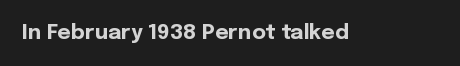
{"italic": "no", "bold": "yes", "underline": "no", "letter_spacing": "normal", "letter_spacing_em": 0.0, "glyph_px": 21}
